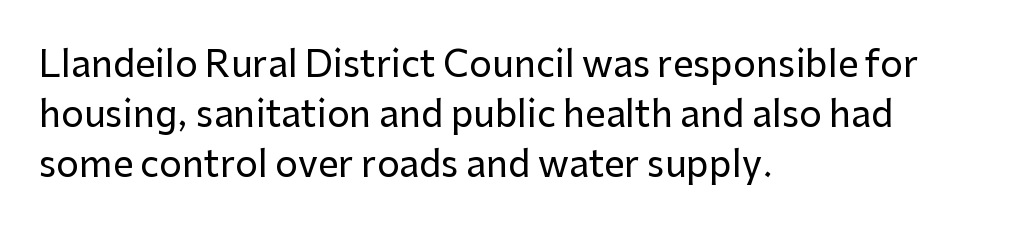
The image shows 36 px sans-serif type, upright; set left-aligned, normal line spacing (1.39x), normal letter spacing, not underlined; low stroke contrast and a medium x-height.
